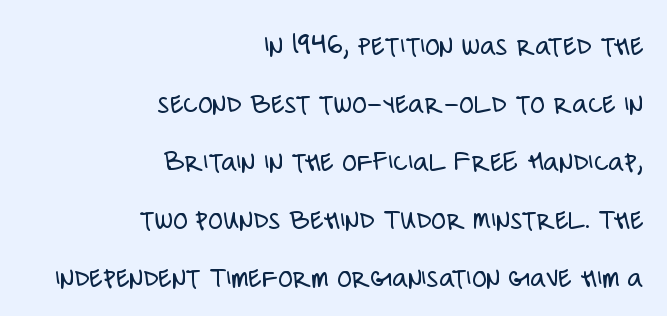
This reads as an unemphasized weight, regular at the heaviest. Does the leading feel generous? Absolutely, it's lavish. Are there feet on the stems? There aren't — it's a sans. Letters rest on an invisible, unmarked baseline.
